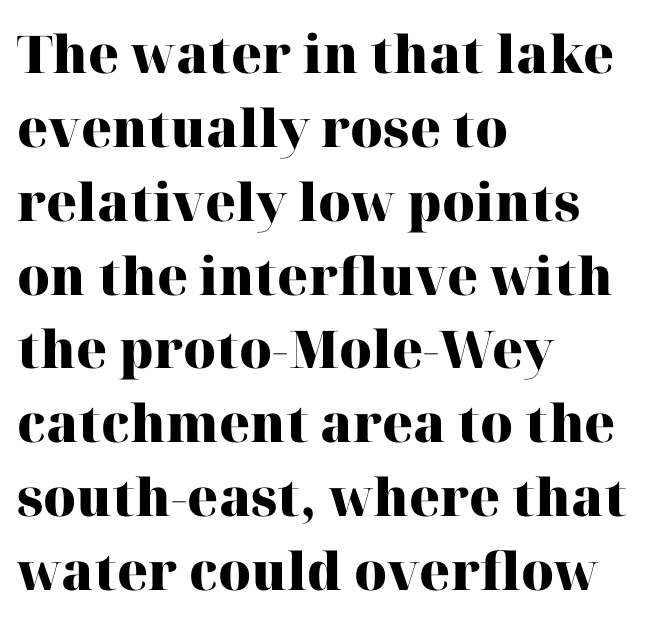
{"serif": "yes", "italic": "no", "bold": "yes", "weight": "heavy", "width": "normal", "stroke_contrast": "high", "x_height": "medium", "monospaced": "no", "underline": "no", "align": "left", "line_spacing": "normal", "line_spacing_ratio": 1.42, "letter_spacing": "normal", "letter_spacing_em": 0.0, "glyph_px": 52}
